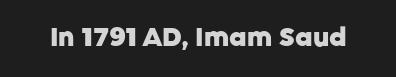
Only glyphs here, with clear space below each row. Rendered with straight, roman letterforms. The glyphs have the mass of a bold cut. Observe the ordinary spacing: letters are neighbours, not strangers.
